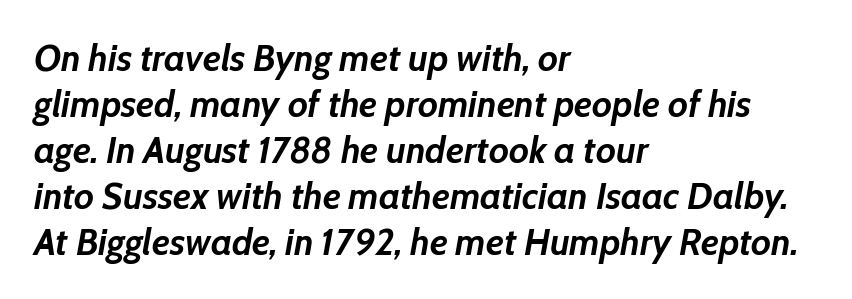
{"italic": "yes", "lean": "right", "slant_degrees": 10, "bold": "yes", "weight": "semibold", "width": "normal", "stroke_contrast": "low", "x_height": "medium", "monospaced": "no", "underline": "no", "align": "left", "line_spacing_ratio": 1.21, "letter_spacing": "normal", "letter_spacing_em": 0.0, "glyph_px": 38}
